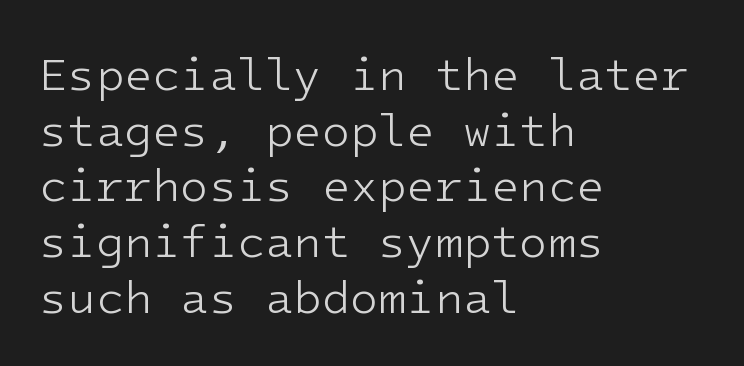
{"serif": "no", "italic": "no", "bold": "no", "weight": "light", "width": "normal", "stroke_contrast": "low", "x_height": "medium", "monospaced": "yes", "underline": "no", "align": "left", "line_spacing_ratio": 1.21, "letter_spacing": "normal", "letter_spacing_em": 0.0, "glyph_px": 46}
